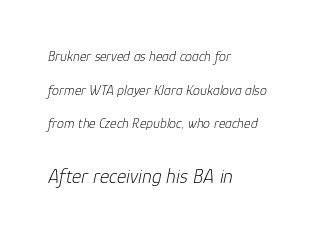
The image shows 20 px text type, italic (leaning right); set left-aligned, loose line spacing (2.4x), normal letter spacing, not underlined; the second (bottom) block is 1.43x larger.
